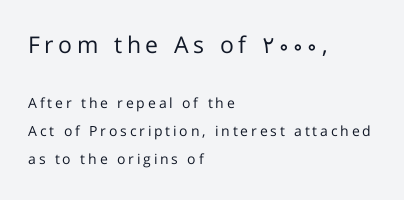
Q: Is the text bold? A: No.
Q: Is the text italic (slanted)? A: No, it is upright.
Q: Is the text underlined? A: No.
Q: How is the paragraph aligned? A: Left-aligned.
Q: Is the spacing between letters normal or unusually wide? A: Unusually wide.
Q: Is the spacing between lines tight, normal or loose? A: Loose.
Q: Which block of text is set in a larger size, the first (top) or the second (bottom)? A: The first (top) one.
